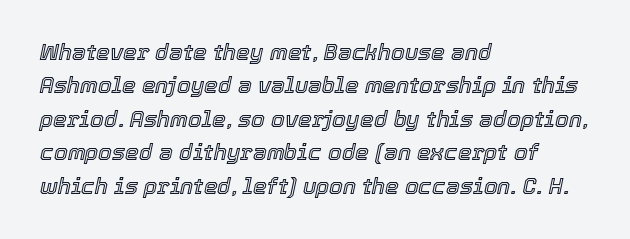
The image shows 22 px text type, italic (leaning right); set left-aligned, normal line spacing (1.52x), normal letter spacing, not underlined.
